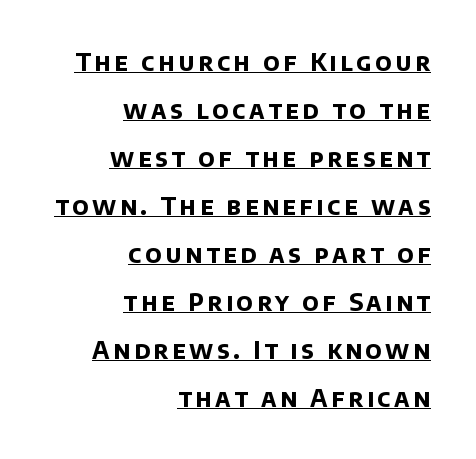
The image shows 24 px bold type; set right-aligned, loose line spacing (2.0x), underlined.
